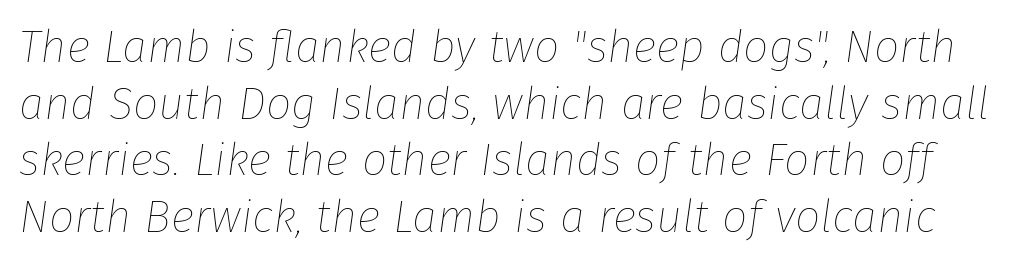
{"italic": "yes", "lean": "right", "slant_degrees": 8, "bold": "no", "weight": "thin", "width": "normal", "stroke_contrast": "low", "x_height": "medium", "monospaced": "no", "underline": "no", "line_spacing": "normal", "line_spacing_ratio": 1.26, "letter_spacing": "normal", "letter_spacing_em": 0.0, "glyph_px": 45}
